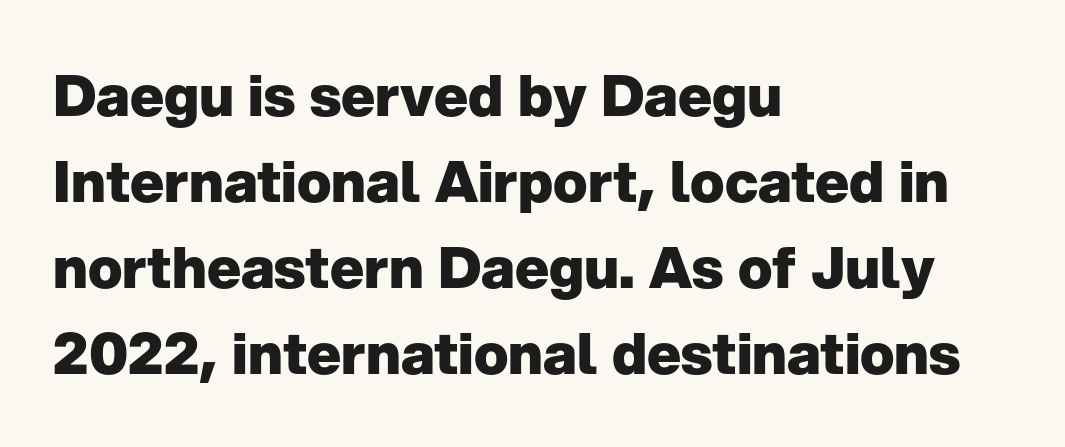
The image shows 57 px heavy sans-serif type, upright; set left-aligned, normal line spacing (1.51x), normal letter spacing, not underlined; low stroke contrast and a medium x-height.
